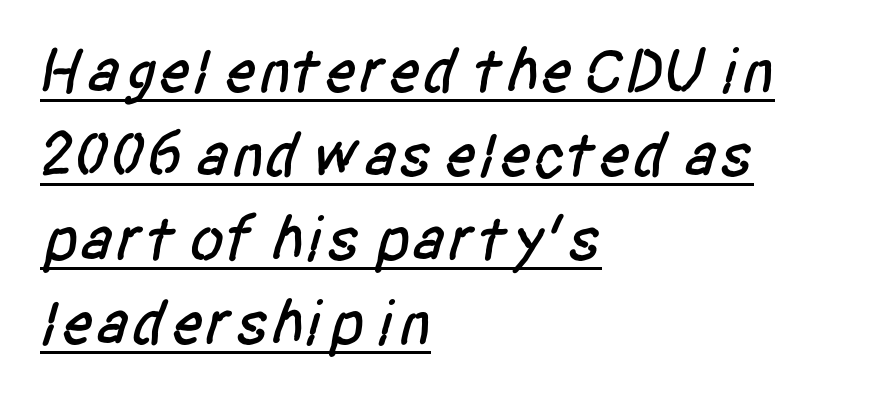
{"serif": "no", "width": "condensed", "stroke_contrast": "low", "x_height": "large", "monospaced": "no", "underline": "yes", "align": "left", "line_spacing": "normal", "line_spacing_ratio": 1.31, "letter_spacing": "normal", "letter_spacing_em": 0.0, "glyph_px": 64}
